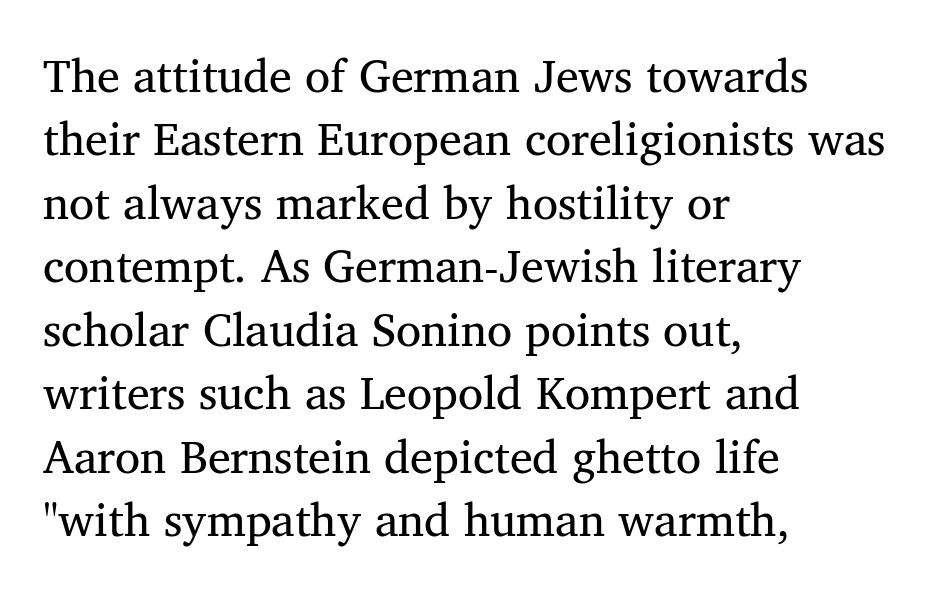
{"serif": "yes", "width": "normal", "stroke_contrast": "medium", "x_height": "medium", "monospaced": "no", "underline": "no", "align": "left", "line_spacing": "normal", "line_spacing_ratio": 1.38, "letter_spacing": "normal", "letter_spacing_em": 0.0, "glyph_px": 46}
